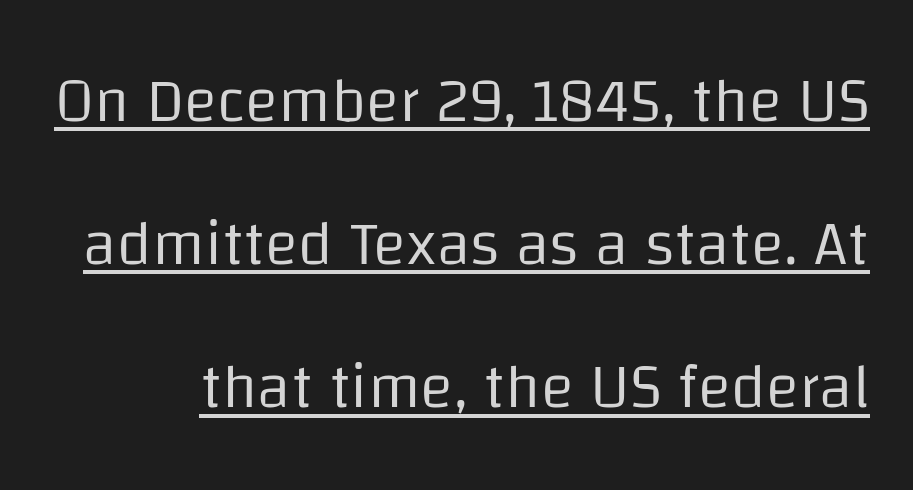
{"serif": "no", "italic": "no", "bold": "no", "weight": "regular", "width": "normal", "stroke_contrast": "low", "x_height": "large", "monospaced": "no", "underline": "yes", "line_spacing": "loose", "line_spacing_ratio": 2.31, "letter_spacing": "normal", "letter_spacing_em": 0.0, "glyph_px": 62}
